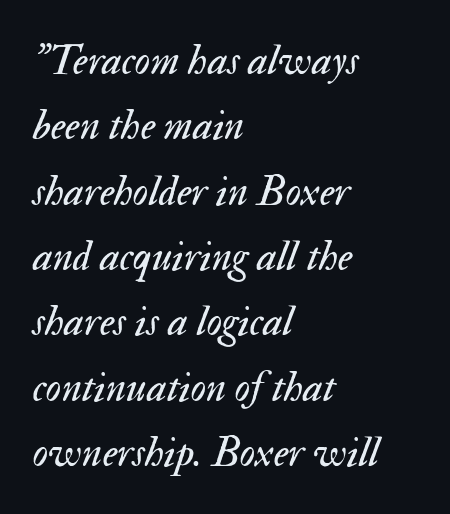
{"italic": "yes", "lean": "right", "slant_degrees": 17, "bold": "no", "weight": "regular", "width": "normal", "stroke_contrast": "medium", "x_height": "small", "monospaced": "no", "underline": "no", "align": "left", "line_spacing": "normal", "line_spacing_ratio": 1.52, "letter_spacing": "normal", "letter_spacing_em": 0.0, "glyph_px": 43}
